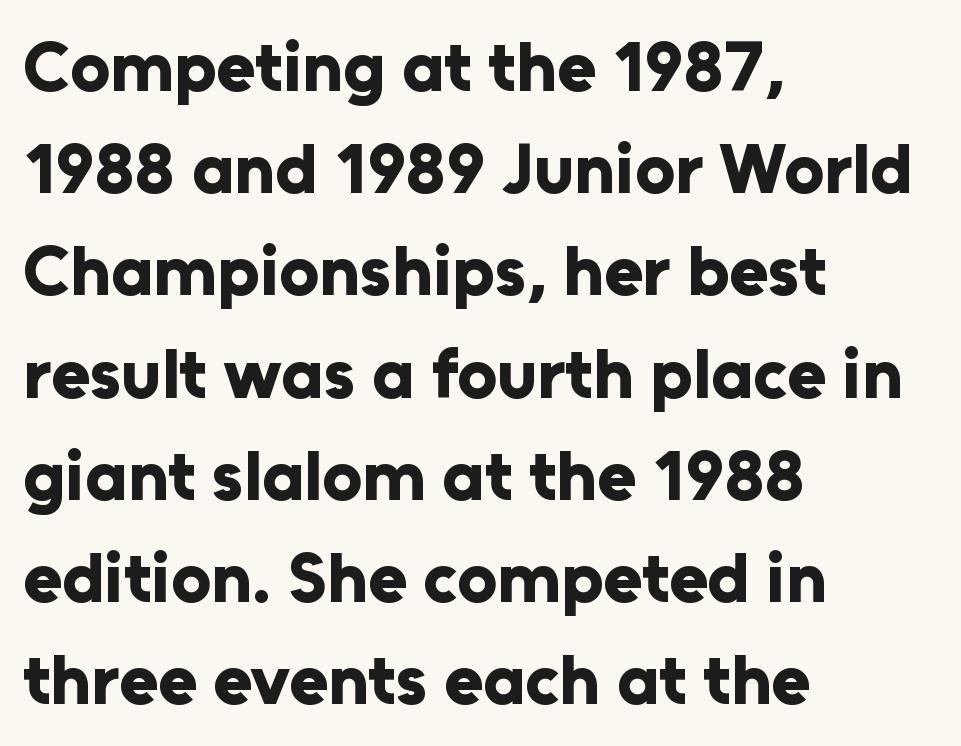
The image shows 71 px bold sans-serif type, upright; set left-aligned, normal line spacing (1.44x), normal letter spacing, not underlined; low stroke contrast and a medium x-height.
